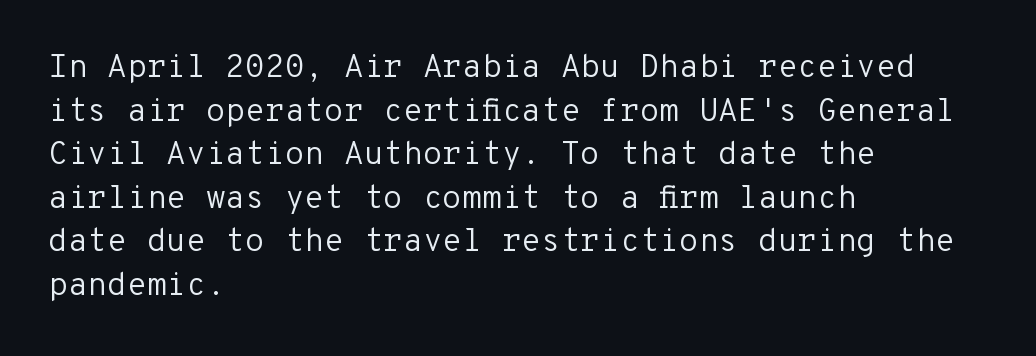
Q: Is the text bold? A: No.
Q: Is the text italic (slanted)? A: No, it is upright.
Q: Is the typeface a serif or a sans-serif typeface? A: Sans-serif.
Q: Is the text underlined? A: No.
Q: How is the paragraph aligned? A: Left-aligned.
Q: Is the spacing between letters normal or unusually wide? A: Normal.
Q: Is the spacing between lines tight, normal or loose? A: Normal.
Q: Width (condensed, normal, or wide)? A: Normal.
Q: Stroke contrast? A: Low.
Q: x-height? A: Medium.
Q: Monospaced? A: Yes.
